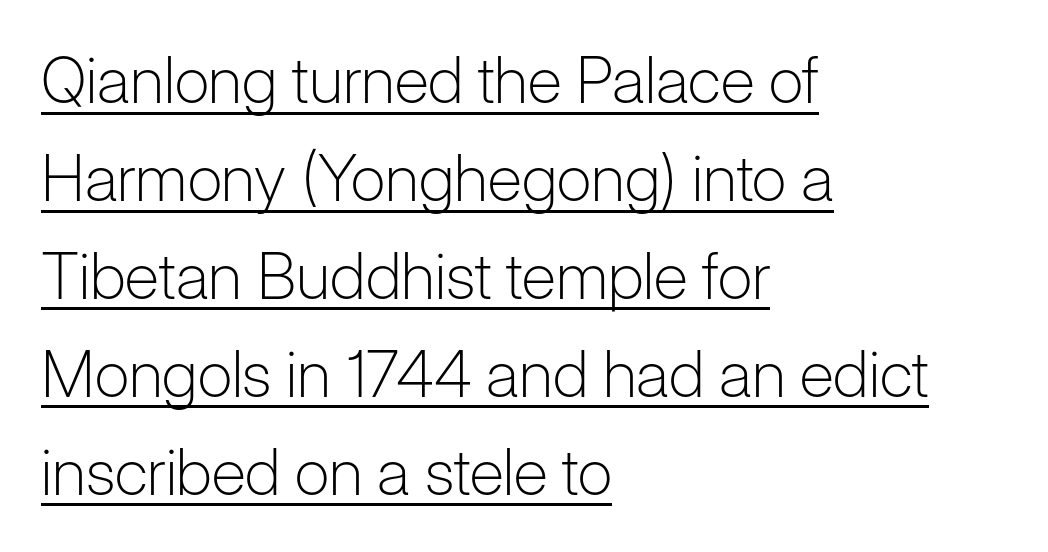
{"serif": "no", "italic": "no", "bold": "no", "weight": "light", "width": "normal", "stroke_contrast": "low", "x_height": "medium", "monospaced": "no", "underline": "yes", "align": "left", "line_spacing": "normal", "line_spacing_ratio": 1.53, "letter_spacing": "normal", "letter_spacing_em": 0.0, "glyph_px": 64}
